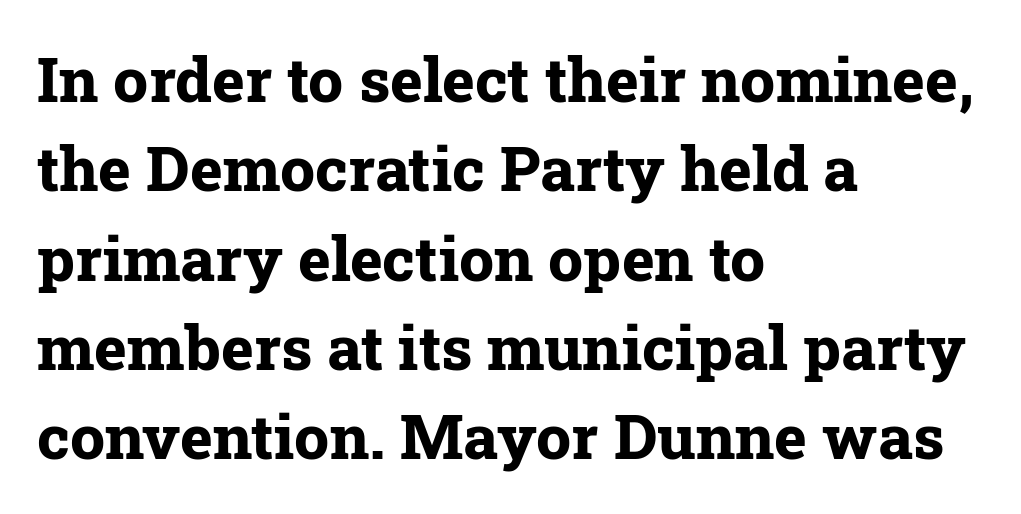
Q: Is the text bold? A: Yes.
Q: Is the text italic (slanted)? A: No, it is upright.
Q: Is the typeface a serif or a sans-serif typeface? A: Serif.
Q: Is the text underlined? A: No.
Q: How is the paragraph aligned? A: Left-aligned.
Q: Is the spacing between letters normal or unusually wide? A: Normal.
Q: Is the spacing between lines tight, normal or loose? A: Normal.
Q: Width (condensed, normal, or wide)? A: Normal.
Q: Stroke contrast? A: Low.
Q: x-height? A: Medium.
Q: Monospaced? A: No.
